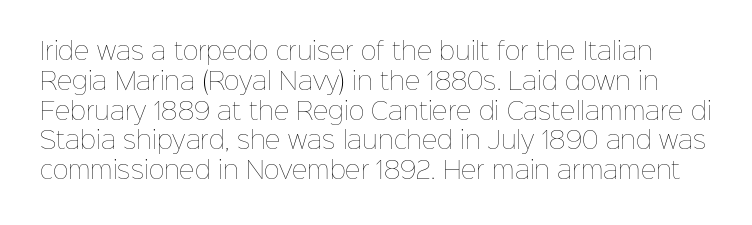
The image shows 24 px text type, upright; set line spacing 1.24x, normal letter spacing, not underlined.
